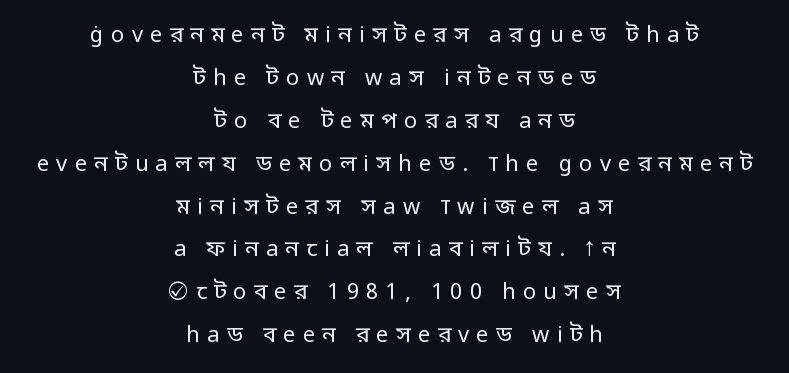
Q: Is the text bold? A: No.
Q: Is the text italic (slanted)? A: No, it is upright.
Q: Is the text underlined? A: No.
Q: How is the paragraph aligned? A: Centered.
Q: Is the spacing between letters normal or unusually wide? A: Unusually wide.
Q: Is the spacing between lines tight, normal or loose? A: Loose.
